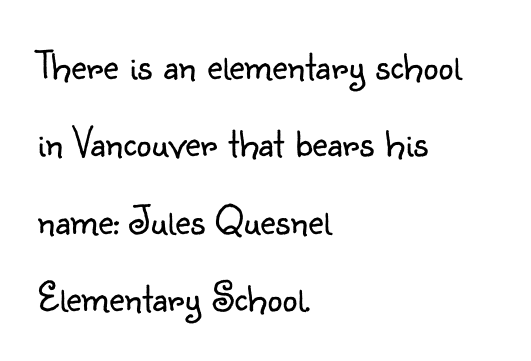
{"serif": "no", "italic": "no", "bold": "no", "weight": "light", "width": "normal", "stroke_contrast": "low", "x_height": "small", "monospaced": "no", "underline": "no", "align": "left", "line_spacing_ratio": 1.84, "letter_spacing": "normal", "letter_spacing_em": 0.0, "glyph_px": 42}
